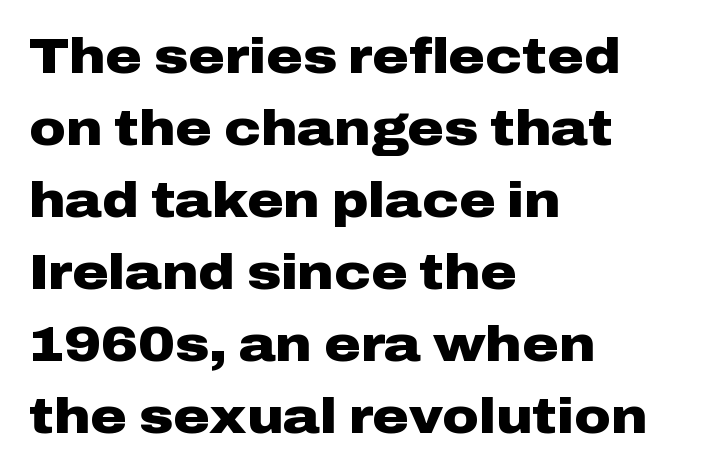
Honestly, there is no underline to notice here at all. Is the type bold? Yes — the strokes are clearly thick and heavy. The type sits square on the baseline with zero lean. Spacing between characters is what you'd get straight out of the box. Horizontal alignment here is leftward, the default for most running prose.
